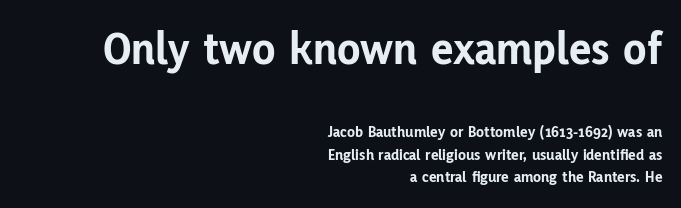
Whoever set this chose a conventional vertical rhythm. There is no visible air inserted between adjacent glyphs. Plain, unruled lines of type. Note the varied advance widths — an 'i' is clearly narrower than an 'm'. Which margin do the lines hug? The right one — the left edge is uneven.
